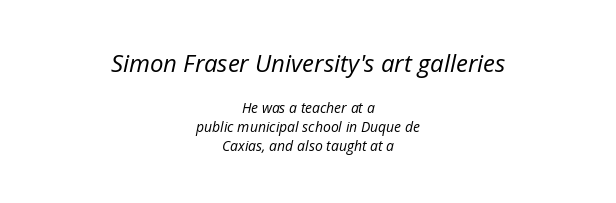
The designer left line spacing at the default. Compare the two chunks: the upper has the greater cap height. Compared with a typical body face, this is equally light or lighter still. If you drew a line through each stem, it would be angled. These lines stack symmetrically, like a column narrowing and widening about its center. Short note: letters normally spaced.
